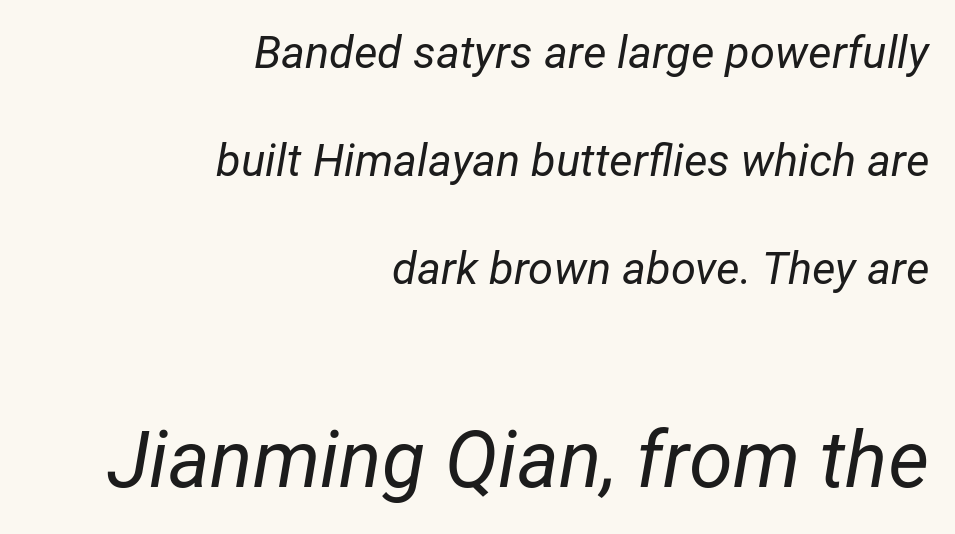
The image shows 79 px regular-weight type, italic (leaning right); set right-aligned, loose line spacing (2.4x), normal letter spacing, not underlined; the second (bottom) block is 1.76x larger; low stroke contrast and a medium x-height.
